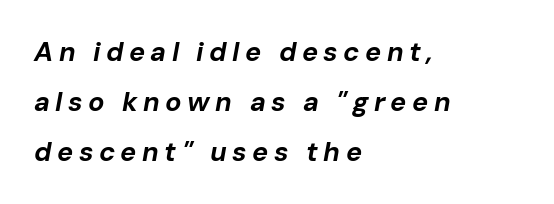
Q: Is the text bold? A: Yes.
Q: Is the text italic (slanted)? A: Yes, it leans right by about 10 degrees.
Q: Is the text underlined? A: No.
Q: How is the paragraph aligned? A: Left-aligned.
Q: Is the spacing between letters normal or unusually wide? A: Unusually wide.
